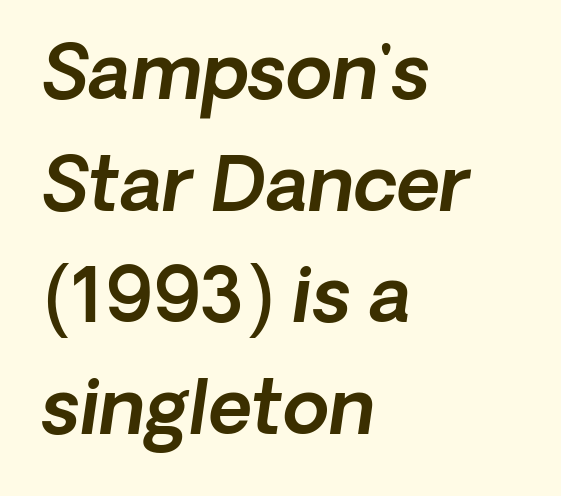
This sample uses an oblique cut, with every glyph tilted off the vertical. The passage shown is typed in a proportional face where columns would drift. The zone under the glyphs is completely vacant. In CSS terms this would be text-align: left. Compared with typical paragraphs, the rows here are spaced about the same.
